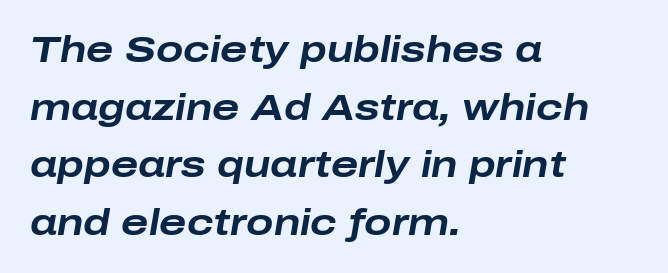
Q: Is the text bold? A: Yes.
Q: Is the text italic (slanted)? A: Yes, it leans right by about 10 degrees.
Q: Is the text underlined? A: No.
Q: How is the paragraph aligned? A: Left-aligned.
Q: Is the spacing between letters normal or unusually wide? A: Normal.
Q: Is the spacing between lines tight, normal or loose? A: Normal.
Q: Width (condensed, normal, or wide)? A: Wide.
Q: Stroke contrast? A: Low.
Q: x-height? A: Medium.
Q: Monospaced? A: No.
